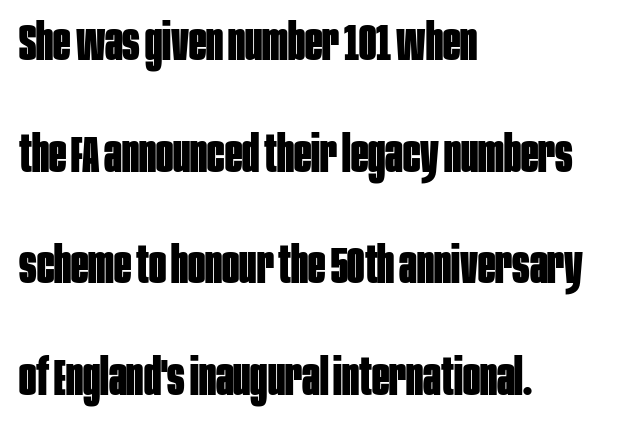
The image shows 51 px bold, condensed sans-serif type, upright; set left-aligned, loose line spacing (2.19x), normal letter spacing, not underlined; low stroke contrast and a large x-height.
